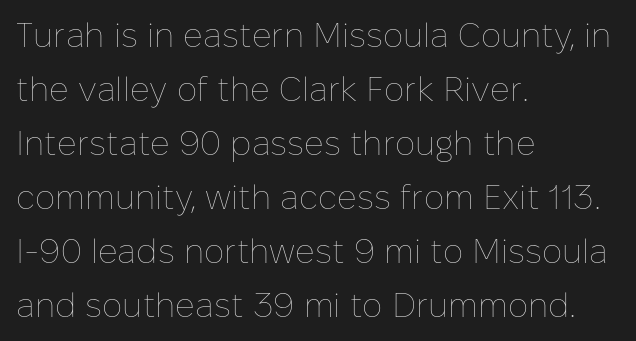
The image shows 34 px thin type, upright; set left-aligned, normal line spacing (1.59x), normal letter spacing, not underlined; low stroke contrast and a medium x-height.
